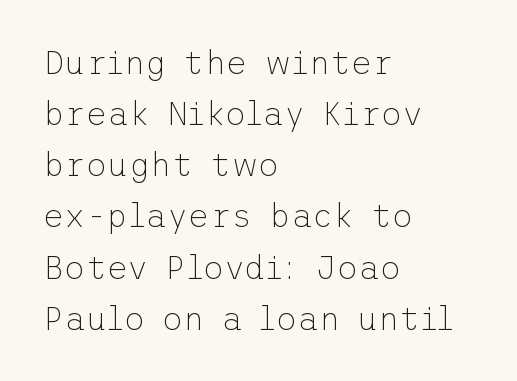
Q: Is the text bold? A: No.
Q: Is the text italic (slanted)? A: No, it is upright.
Q: Is the typeface a serif or a sans-serif typeface? A: Sans-serif.
Q: Is the text underlined? A: No.
Q: How is the paragraph aligned? A: Left-aligned.
Q: Is the spacing between letters normal or unusually wide? A: Normal.
Q: Is the spacing between lines tight, normal or loose? A: Normal.
Q: Width (condensed, normal, or wide)? A: Normal.
Q: Stroke contrast? A: Low.
Q: x-height? A: Medium.
